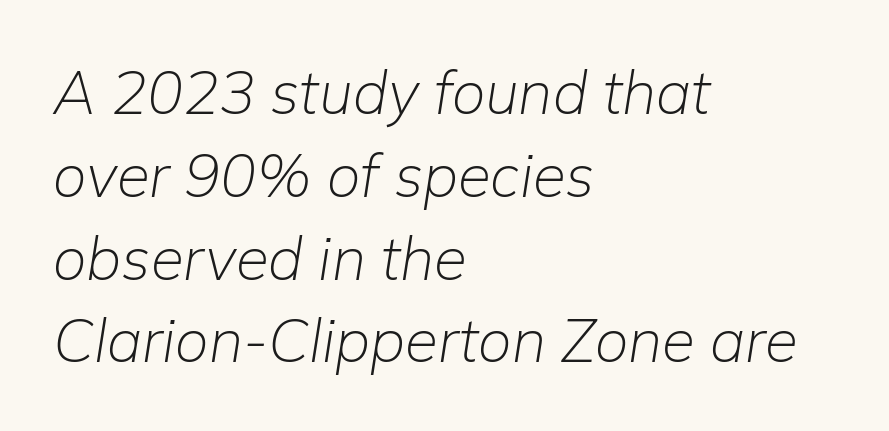
The rendering uses natural spacing where letterforms have individual widths. In terms of leading, this rendering sits right in the middle. Nothing heavy about these letters — not bold at all. Left-aligned paragraph, ragged on the right. Every character sits at an angle, as italics do.
